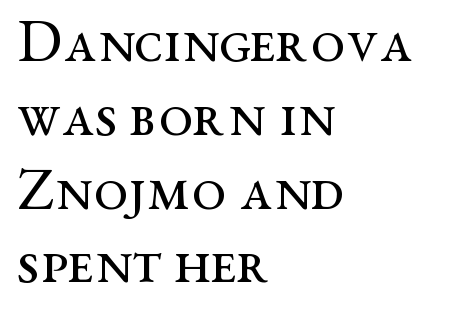
{"serif": "yes", "italic": "no", "bold": "no", "weight": "regular", "width": "wide", "stroke_contrast": "medium", "x_height": "medium", "monospaced": "no", "underline": "no", "align": "left", "line_spacing_ratio": 1.21, "letter_spacing": "normal", "letter_spacing_em": 0.0, "glyph_px": 61}
